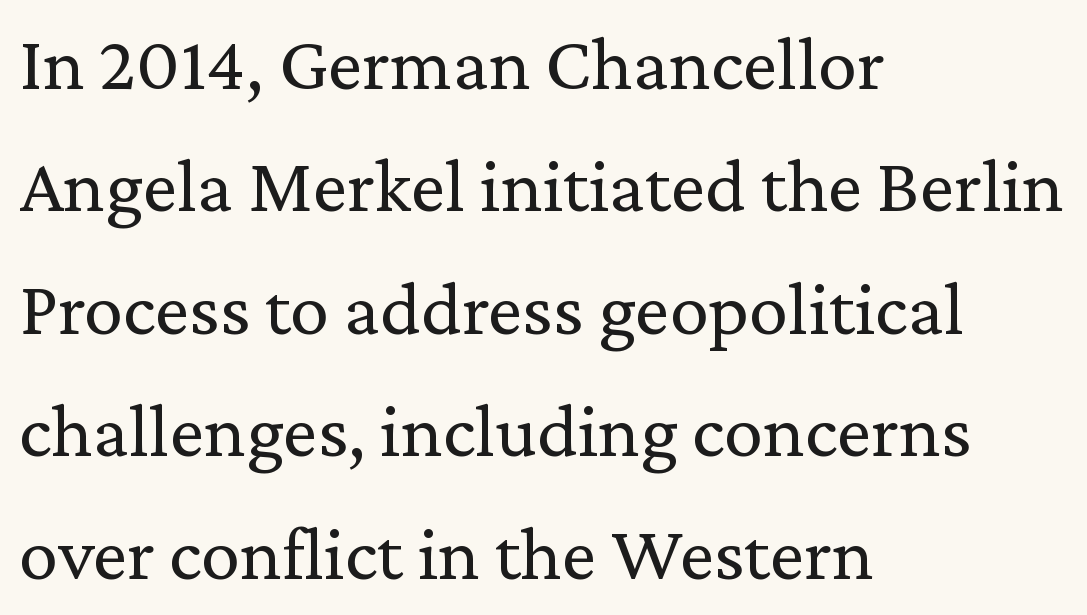
Q: Is the text bold? A: No.
Q: Is the text italic (slanted)? A: No, it is upright.
Q: Is the typeface a serif or a sans-serif typeface? A: Serif.
Q: Is the text underlined? A: No.
Q: How is the paragraph aligned? A: Left-aligned.
Q: Is the spacing between letters normal or unusually wide? A: Normal.
Q: Is the spacing between lines tight, normal or loose? A: Normal.
Q: Width (condensed, normal, or wide)? A: Normal.
Q: Stroke contrast? A: Low.
Q: x-height? A: Medium.
Q: Monospaced? A: No.
